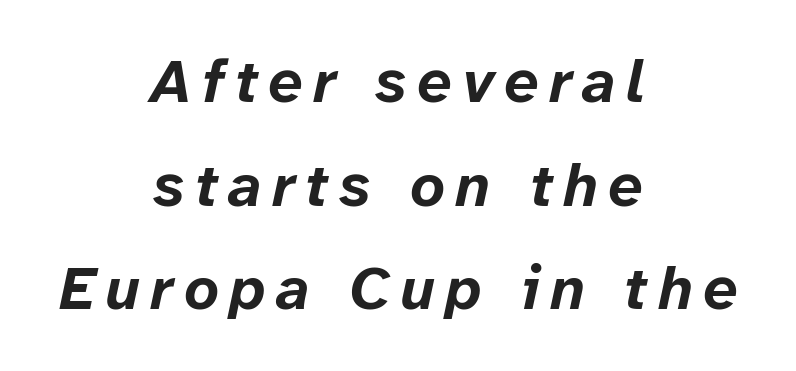
{"italic": "yes", "lean": "right", "slant_degrees": 12, "bold": "yes", "weight": "bold", "width": "normal", "stroke_contrast": "low", "x_height": "medium", "monospaced": "no", "underline": "no", "align": "center", "line_spacing": "normal", "line_spacing_ratio": 1.7, "glyph_px": 61}
